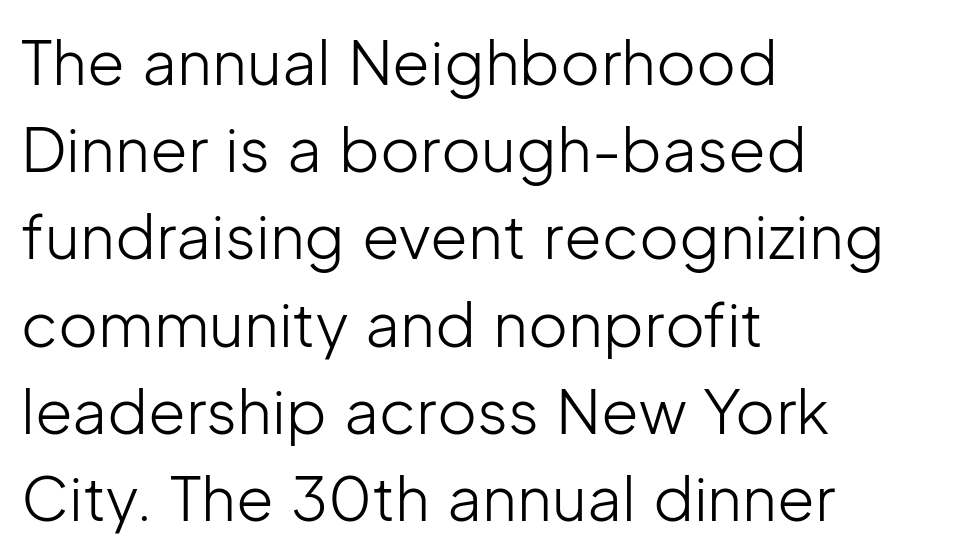
Q: Is the text bold? A: No.
Q: Is the text italic (slanted)? A: No, it is upright.
Q: Is the typeface a serif or a sans-serif typeface? A: Sans-serif.
Q: Is the text underlined? A: No.
Q: How is the paragraph aligned? A: Left-aligned.
Q: Is the spacing between letters normal or unusually wide? A: Normal.
Q: Is the spacing between lines tight, normal or loose? A: Normal.
Q: Width (condensed, normal, or wide)? A: Normal.
Q: Stroke contrast? A: Low.
Q: x-height? A: Medium.
Q: Monospaced? A: No.
